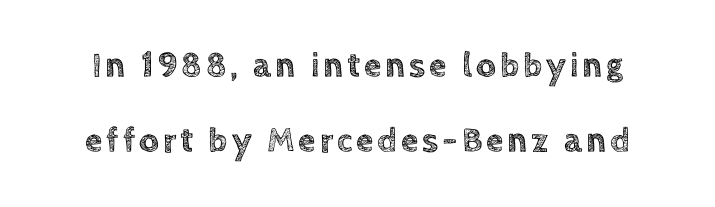
Q: Is the text italic (slanted)? A: No, it is upright.
Q: Is the text underlined? A: No.
Q: Is the spacing between lines tight, normal or loose? A: Loose.
Q: Width (condensed, normal, or wide)? A: Normal.
Q: x-height? A: Large.
Q: Monospaced? A: No.
